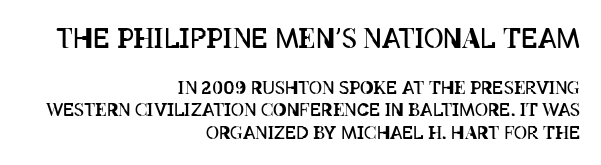
Q: Is the text bold? A: No.
Q: Is the text italic (slanted)? A: No, it is upright.
Q: Is the text underlined? A: No.
Q: How is the paragraph aligned? A: Right-aligned.
Q: Is the spacing between letters normal or unusually wide? A: Normal.
Q: Which block of text is set in a larger size, the first (top) or the second (bottom)? A: The first (top) one.
